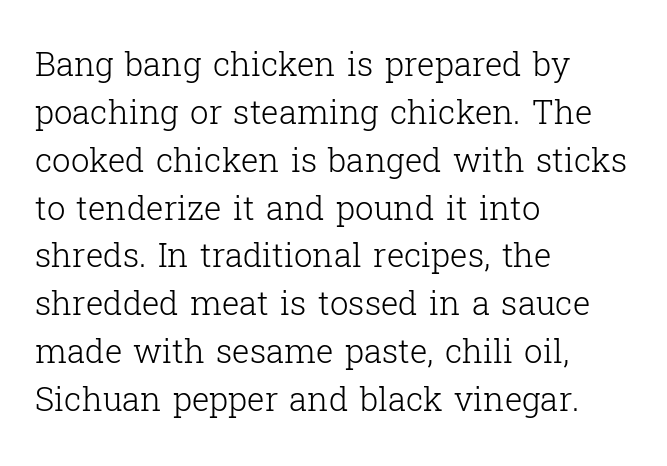
No extra ink here — the face is not bold. Serifs: yes, visible at the terminals of the letterforms. Vertical spacing — default. The baseline area is clear. This sample has the flowing, uneven cadence of proportional lettering. The letters stand straight up with perfectly vertical stems.
